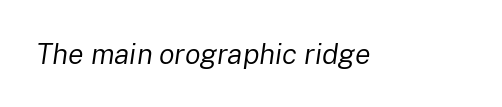
The image shows 29 px regular-weight type, italic (leaning right); set normal letter spacing, not underlined; low stroke contrast and a medium x-height.
